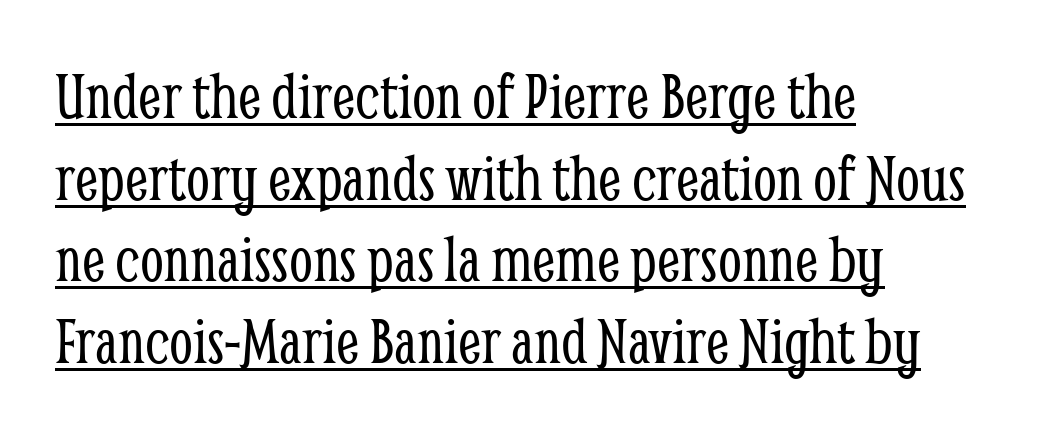
The image shows 68 px light, condensed serif type, upright; set left-aligned, line spacing 1.2x, normal letter spacing, underlined; low stroke contrast and a medium x-height.
